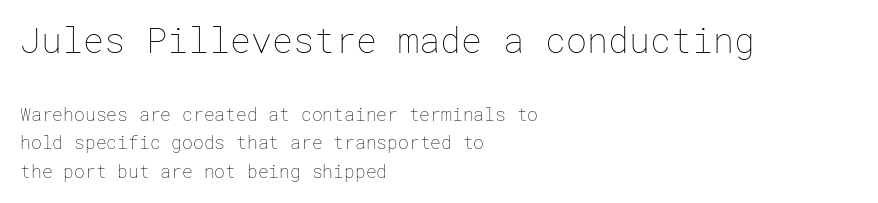
Q: Is the text bold? A: No.
Q: Is the text italic (slanted)? A: No, it is upright.
Q: Is the text underlined? A: No.
Q: How is the paragraph aligned? A: Left-aligned.
Q: Is the spacing between letters normal or unusually wide? A: Normal.
Q: Is the spacing between lines tight, normal or loose? A: Normal.
Q: Which block of text is set in a larger size, the first (top) or the second (bottom)? A: The first (top) one.
Q: Width (condensed, normal, or wide)? A: Normal.
Q: Stroke contrast? A: Low.
Q: x-height? A: Medium.
